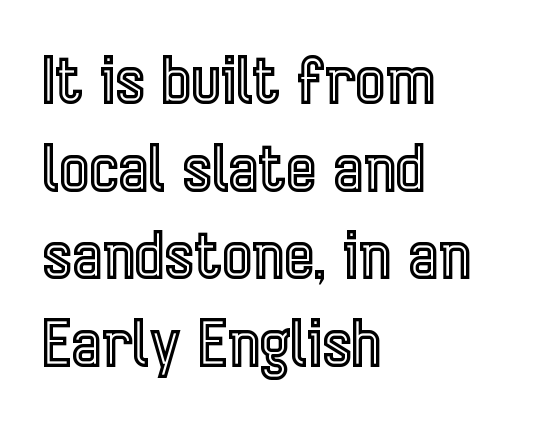
The image shows 64 px condensed type, upright; set left-aligned, normal line spacing (1.37x), normal letter spacing, not underlined; a medium x-height.
